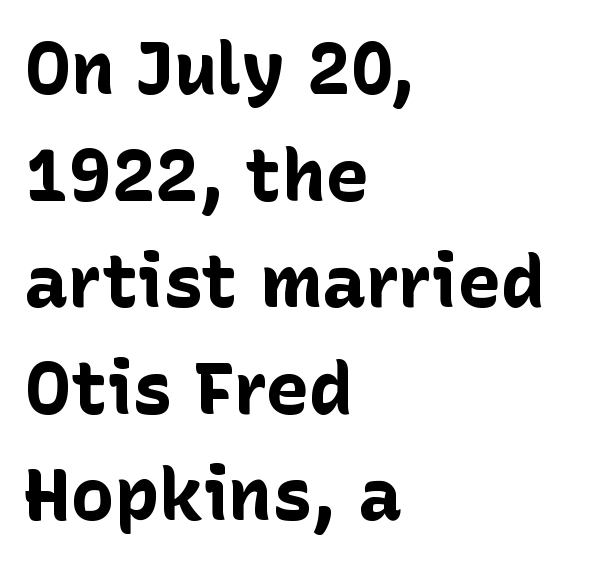
Does the type have serifs? No, each stem ends abruptly. If you drew a line through each stem, it would be perfectly vertical. Descenders hang freely into open space. Weight check: bold — yes, fully. The rendering uses natural spacing where letterforms have individual widths.
